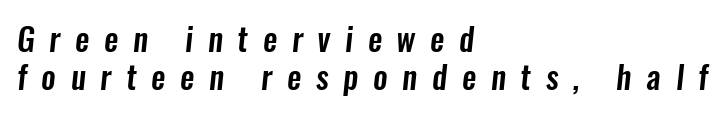
Q: Is the typeface a serif or a sans-serif typeface? A: Sans-serif.
Q: Is the text underlined? A: No.
Q: How is the paragraph aligned? A: Left-aligned.
Q: Is the spacing between letters normal or unusually wide? A: Unusually wide.
Q: Width (condensed, normal, or wide)? A: Condensed.
Q: Stroke contrast? A: Low.
Q: x-height? A: Medium.
Q: Monospaced? A: No.
